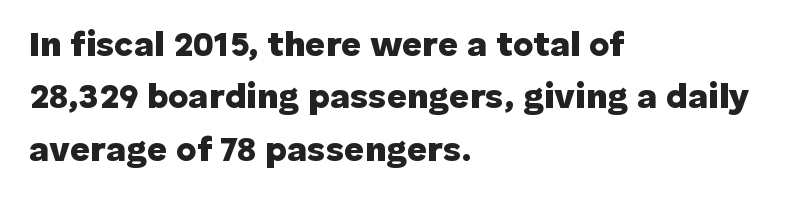
Q: Is the text bold? A: Yes.
Q: Is the text italic (slanted)? A: No, it is upright.
Q: Is the typeface a serif or a sans-serif typeface? A: Sans-serif.
Q: Is the text underlined? A: No.
Q: How is the paragraph aligned? A: Left-aligned.
Q: Is the spacing between letters normal or unusually wide? A: Normal.
Q: Is the spacing between lines tight, normal or loose? A: Normal.
Q: Width (condensed, normal, or wide)? A: Normal.
Q: Stroke contrast? A: Low.
Q: x-height? A: Medium.
Q: Monospaced? A: No.
